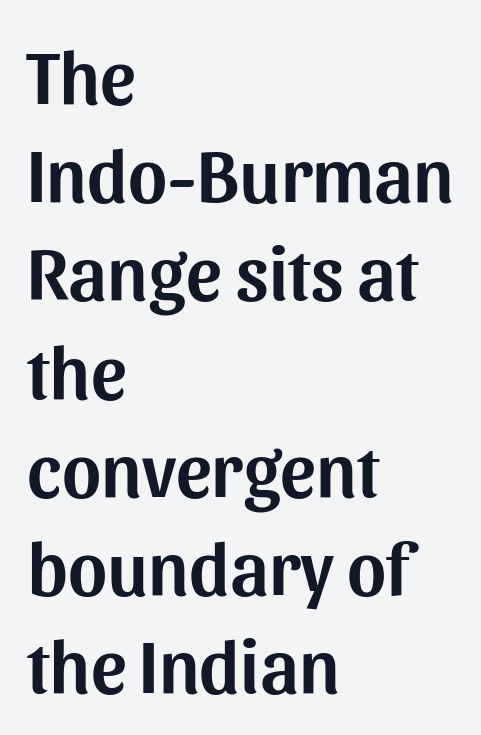
The image shows 75 px sans-serif type, upright; set left-aligned, normal line spacing (1.31x), normal letter spacing, not underlined; medium stroke contrast and a medium x-height.
